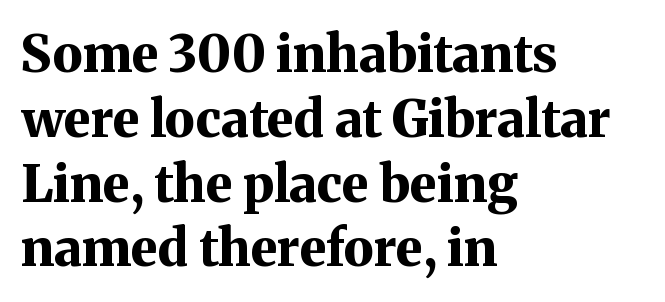
The image shows 51 px bold serif type, upright; set left-aligned, normal line spacing (1.27x), normal letter spacing, not underlined; medium stroke contrast and a medium x-height.
